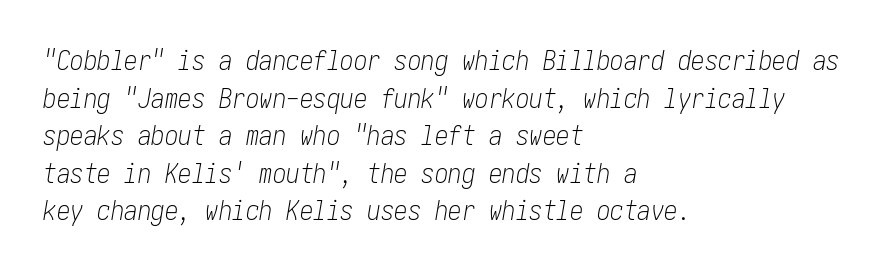
Q: Is the text bold? A: No.
Q: Is the text italic (slanted)? A: Yes, it leans right by about 10 degrees.
Q: Is the text underlined? A: No.
Q: How is the paragraph aligned? A: Left-aligned.
Q: Is the spacing between letters normal or unusually wide? A: Normal.
Q: Is the spacing between lines tight, normal or loose? A: Normal.
